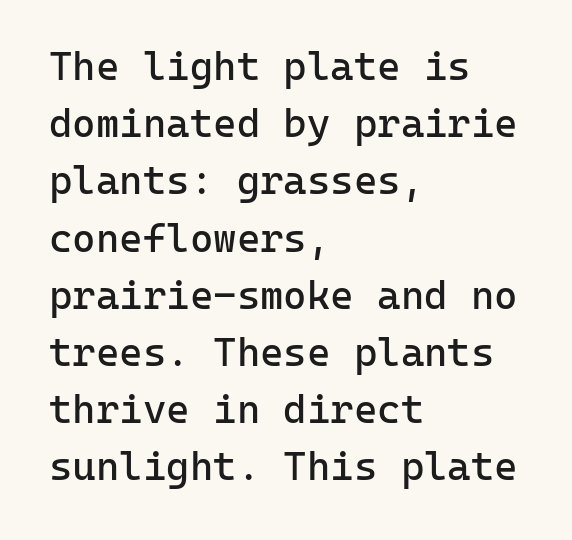
Letters rest on an invisible, unmarked baseline. Each stroke keeps to a modest, everyday thickness or less. The face used here is a sans, in the tradition of grotesques and geometrics. The tracking reads as untouched default to a designer's eye. Left-aligned paragraph, ragged on the right. A typesetter would call this monospace, since all characters share one set width.
